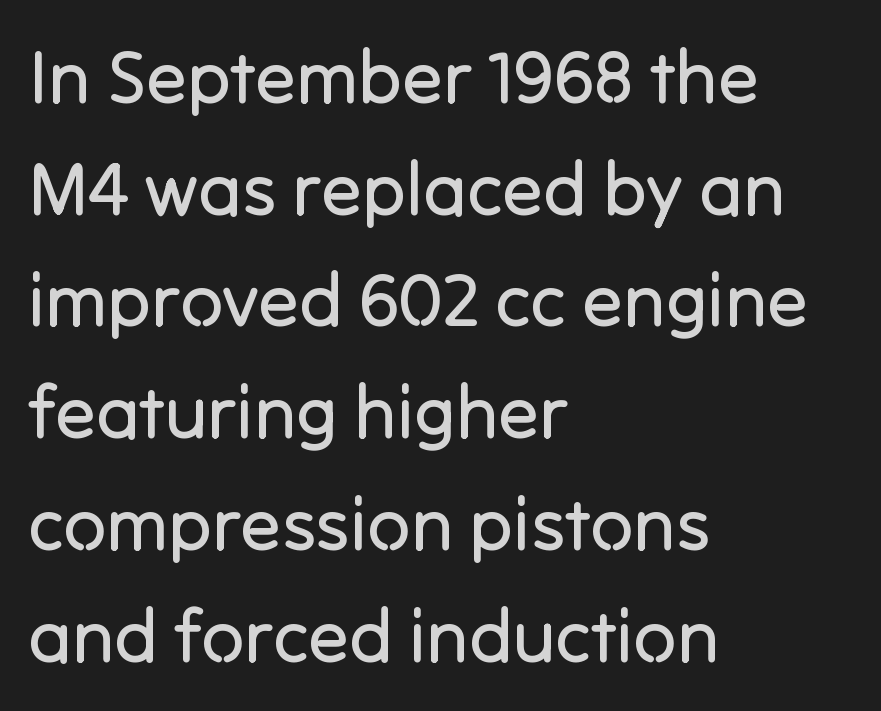
Q: Is the text bold? A: No.
Q: Is the text italic (slanted)? A: No, it is upright.
Q: Is the typeface a serif or a sans-serif typeface? A: Sans-serif.
Q: Is the text underlined? A: No.
Q: How is the paragraph aligned? A: Left-aligned.
Q: Is the spacing between letters normal or unusually wide? A: Normal.
Q: Is the spacing between lines tight, normal or loose? A: Normal.
Q: Width (condensed, normal, or wide)? A: Normal.
Q: Stroke contrast? A: Low.
Q: x-height? A: Medium.
Q: Monospaced? A: No.
